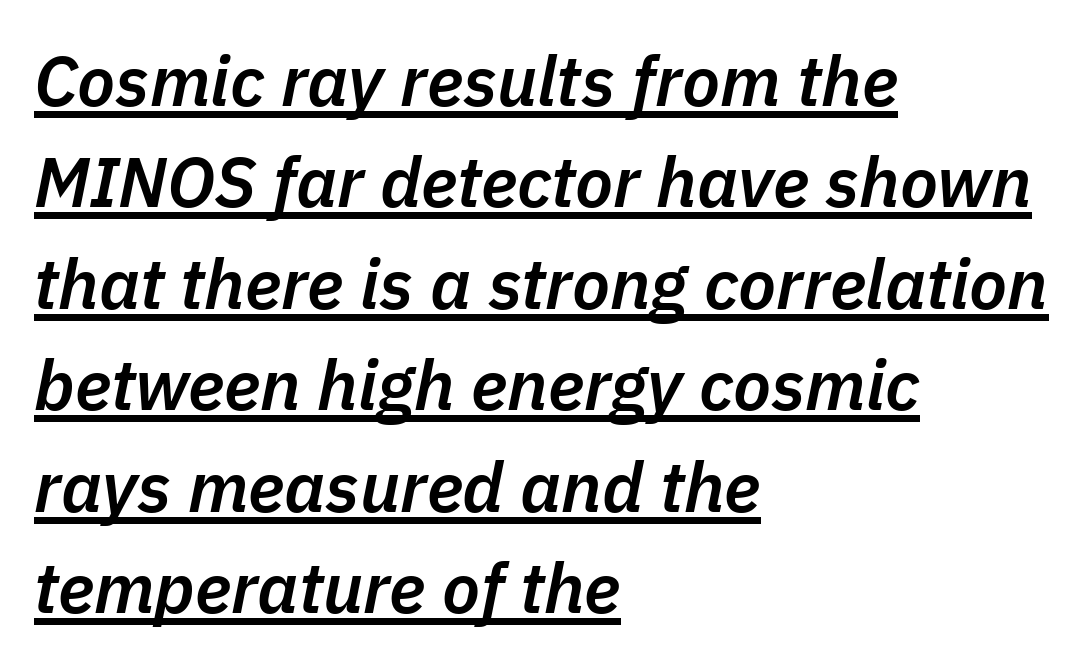
The image shows 70 px semibold type, italic (leaning right); set left-aligned, normal line spacing (1.45x), normal letter spacing, underlined; low stroke contrast and a medium x-height.
